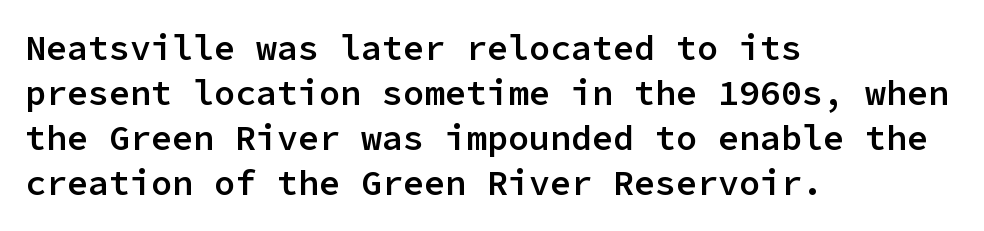
Letter spacing: default. Italic? Not at all — the glyphs are vertical. Leftover space on each line is placed entirely after the last word. Just letters on the line, the space beneath them empty. A typesetter would call this monospace, since all characters share one set width.
